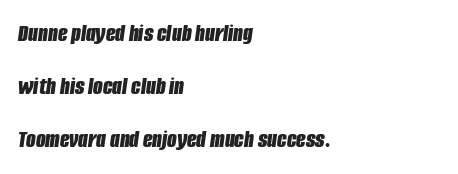
{"italic": "yes", "lean": "right", "slant_degrees": 8, "bold": "yes", "underline": "no", "align": "left", "line_spacing": "loose", "line_spacing_ratio": 2.13, "letter_spacing": "normal", "letter_spacing_em": 0.0, "glyph_px": 25}
